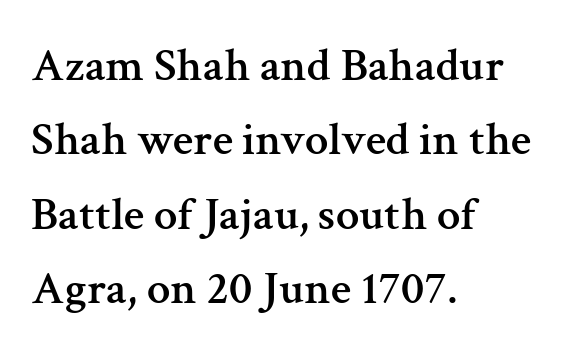
The image shows 47 px serif type, upright; set left-aligned, normal line spacing (1.58x), normal letter spacing, not underlined; medium stroke contrast and a medium x-height.
